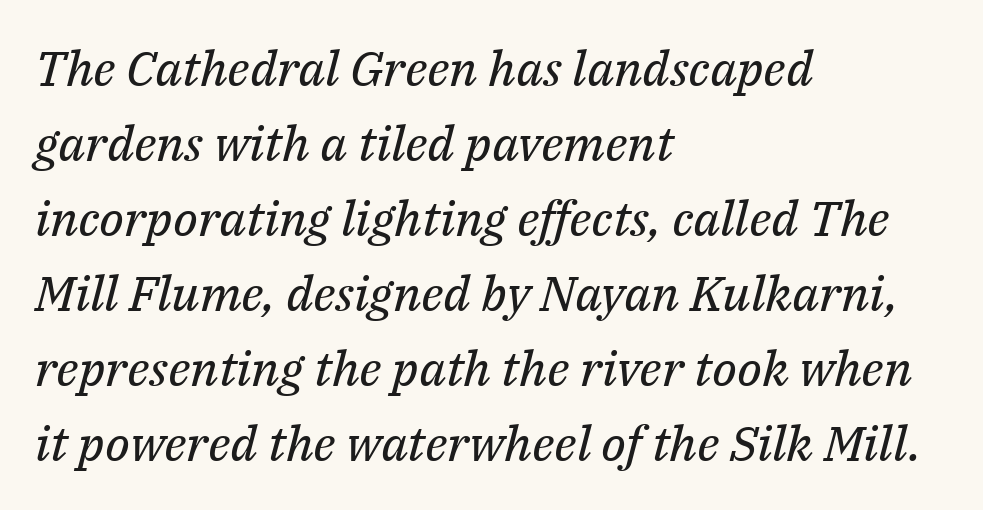
You can tell from the footed stems that serif type was used. Would a proofreader flag this as italicized? Yes. Vertical stems look standard width or narrower in stroke. The area under the type is left untouched. In terms of leading, this rendering sits right in the middle.
